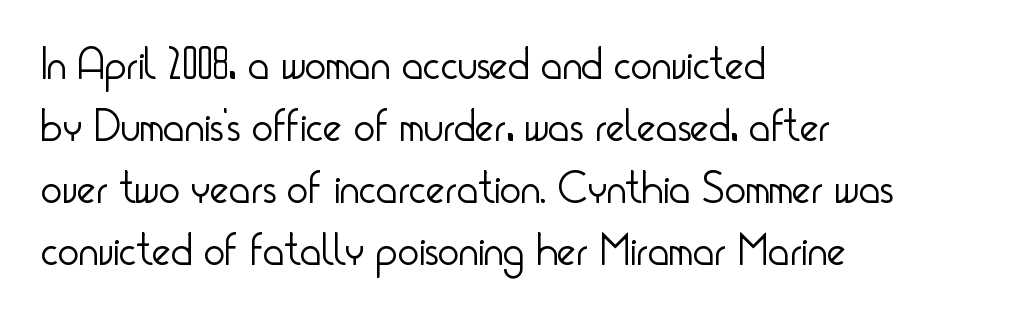
Q: Is the text bold? A: No.
Q: Is the text italic (slanted)? A: No, it is upright.
Q: Is the typeface a serif or a sans-serif typeface? A: Sans-serif.
Q: Is the text underlined? A: No.
Q: How is the paragraph aligned? A: Left-aligned.
Q: Is the spacing between letters normal or unusually wide? A: Normal.
Q: Is the spacing between lines tight, normal or loose? A: Normal.
Q: Width (condensed, normal, or wide)? A: Condensed.
Q: Stroke contrast? A: Low.
Q: x-height? A: Small.
Q: Monospaced? A: No.
